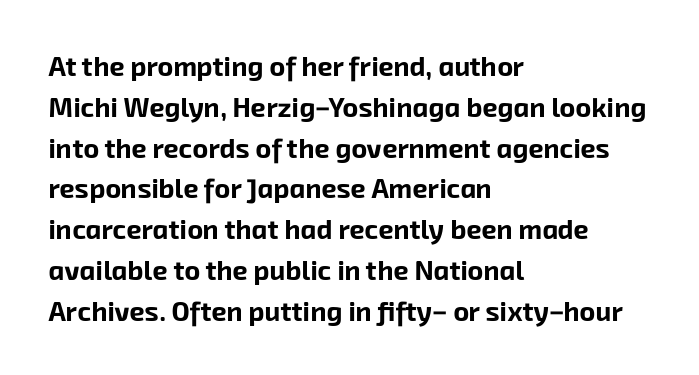
The image shows 27 px bold type; set left-aligned, normal line spacing (1.51x), normal letter spacing, not underlined.
